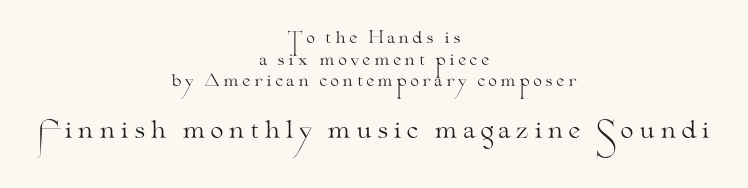
{"italic": "no", "bold": "no", "underline": "no", "align": "center", "line_spacing": "normal", "line_spacing_ratio": 1.35, "larger_block": "second", "size_ratio": 1.5, "glyph_px": 24}
